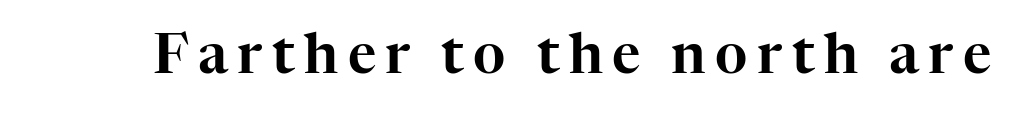
Q: Is the text italic (slanted)? A: No, it is upright.
Q: Is the typeface a serif or a sans-serif typeface? A: Serif.
Q: Is the text underlined? A: No.
Q: Width (condensed, normal, or wide)? A: Normal.
Q: Stroke contrast? A: High.
Q: x-height? A: Medium.
Q: Monospaced? A: No.
